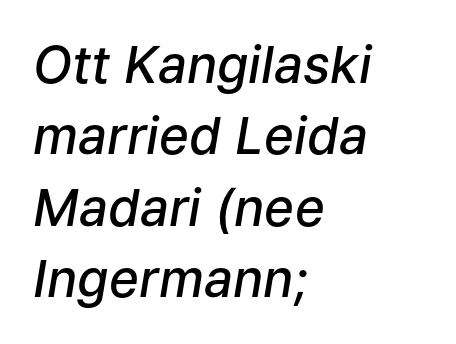
The image shows 51 px semibold type, italic (leaning right); set left-aligned, normal line spacing (1.4x), normal letter spacing, not underlined; low stroke contrast and a medium x-height.
